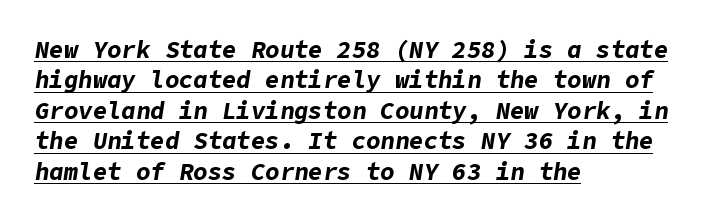
{"italic": "yes", "lean": "right", "slant_degrees": 9, "bold": "yes", "underline": "yes", "align": "left", "line_spacing": "normal", "line_spacing_ratio": 1.27, "letter_spacing": "normal", "letter_spacing_em": 0.0, "glyph_px": 24}
